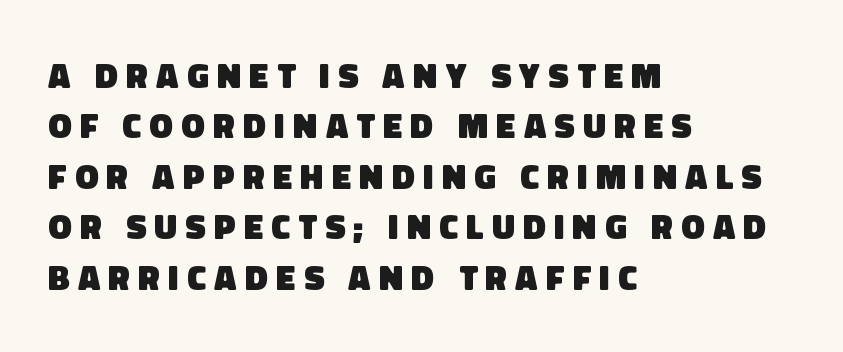
The image shows 35 px heavy sans-serif type; set left-aligned, normal line spacing (1.44x), unusually wide letter spacing (+0.24 em), not underlined; low stroke contrast and a large x-height.
